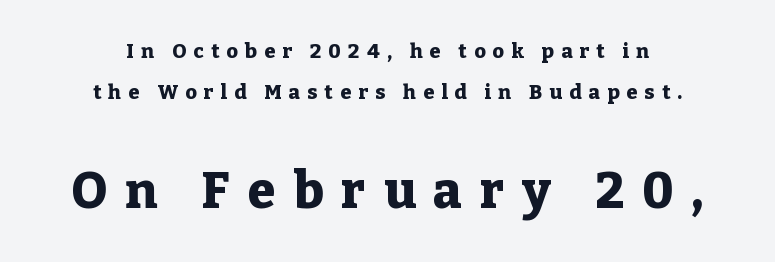
This is the regular roman posture of the typeface. Proportional: the letters do not fall into vertical columns. Look at the stroke-to-counter ratio: heavy, a bold. Layout note: lines centered. Serif or sans? Serif — the stroke terminals have little feet.
